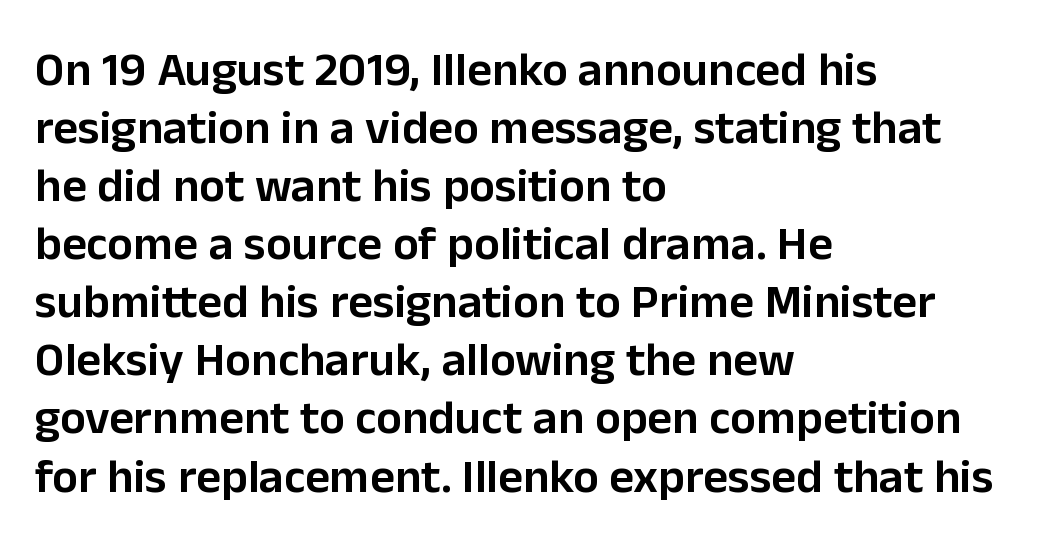
{"serif": "no", "italic": "no", "bold": "semi", "weight": "semibold", "width": "normal", "stroke_contrast": "low", "x_height": "medium", "monospaced": "no", "underline": "no", "align": "left", "line_spacing_ratio": 1.21, "letter_spacing": "normal", "letter_spacing_em": 0.0, "glyph_px": 48}
